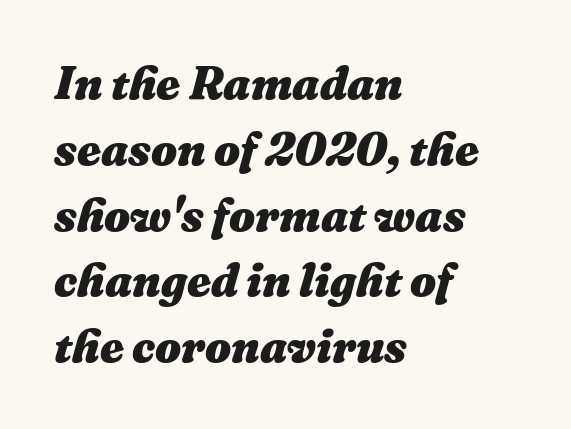
Q: Is the text bold? A: Yes.
Q: Is the text italic (slanted)? A: Yes, it leans right by about 16 degrees.
Q: Is the text underlined? A: No.
Q: How is the paragraph aligned? A: Left-aligned.
Q: Is the spacing between letters normal or unusually wide? A: Normal.
Q: Is the spacing between lines tight, normal or loose? A: Normal.
Q: Width (condensed, normal, or wide)? A: Normal.
Q: Stroke contrast? A: Medium.
Q: x-height? A: Medium.
Q: Monospaced? A: No.
